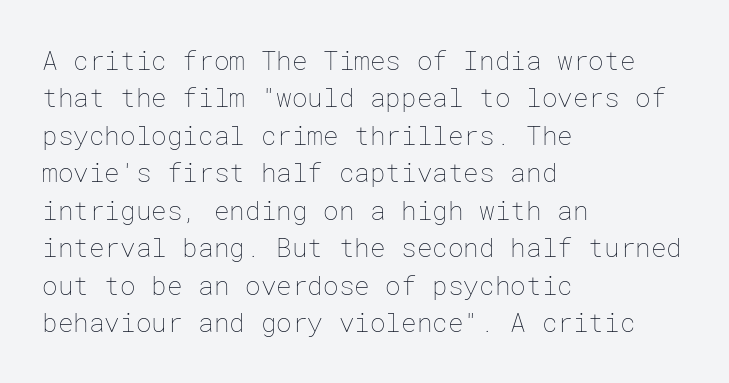
The image shows 26 px text type, upright; set left-aligned, normal line spacing (1.44x), normal letter spacing, not underlined.
